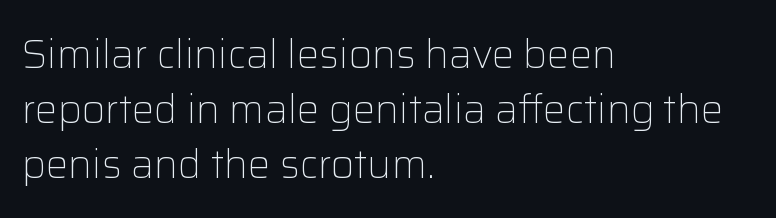
The image shows 40 px light sans-serif type, upright; set left-aligned, normal line spacing (1.37x), normal letter spacing, not underlined; low stroke contrast and a medium x-height.
